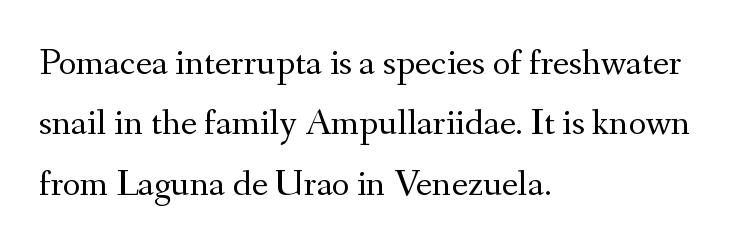
The image shows 38 px regular-weight serif type, upright; set left-aligned, normal line spacing (1.59x), normal letter spacing, not underlined; medium stroke contrast and a small x-height.
